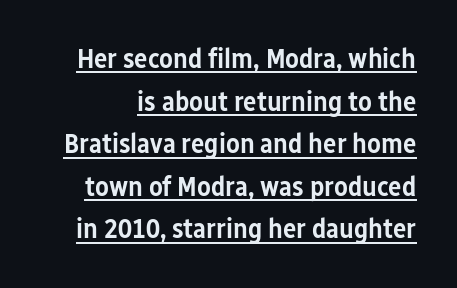
The image shows 28 px semibold, condensed sans-serif type, upright; set normal line spacing (1.52x), normal letter spacing, underlined; low stroke contrast and a medium x-height.
